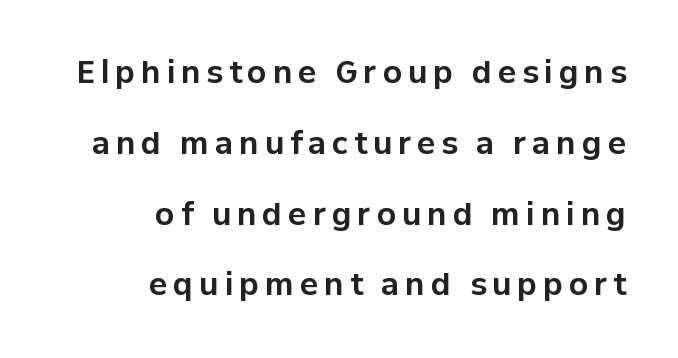
{"serif": "no", "italic": "no", "bold": "yes", "weight": "bold", "width": "normal", "stroke_contrast": "low", "x_height": "medium", "monospaced": "no", "underline": "no", "align": "right", "line_spacing": "loose", "line_spacing_ratio": 2.36, "letter_spacing": "wide", "letter_spacing_em": 0.2, "glyph_px": 30}
